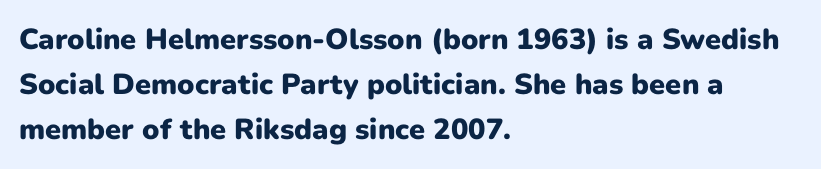
The image shows 29 px heavy sans-serif type, upright; set left-aligned, normal line spacing (1.55x), normal letter spacing, not underlined; low stroke contrast and a medium x-height.
